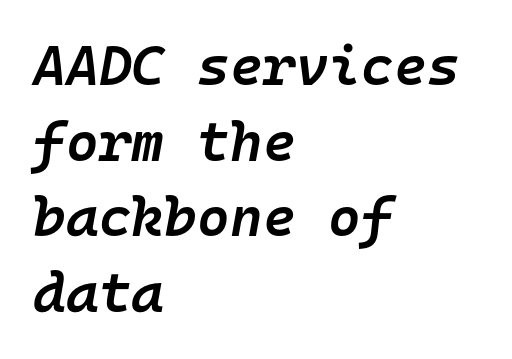
The image shows 56 px semibold type, italic (leaning right), monospaced; set left-aligned, normal line spacing (1.35x), normal letter spacing, not underlined; low stroke contrast and a medium x-height.
